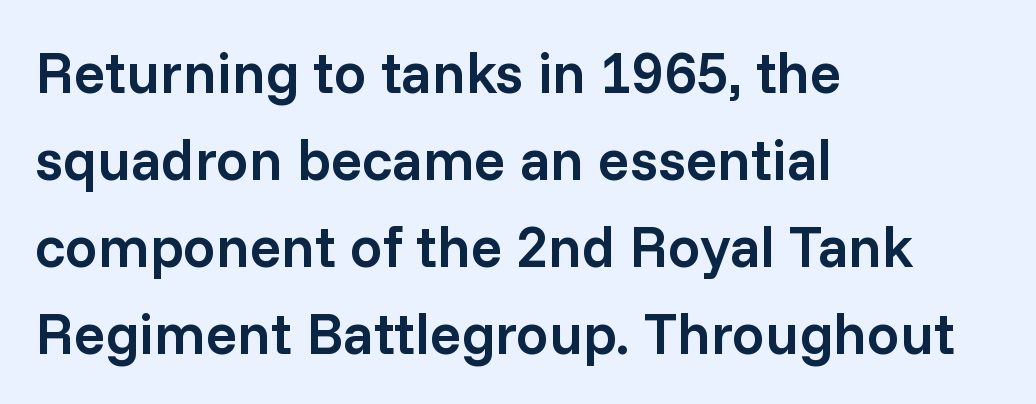
{"serif": "no", "italic": "no", "bold": "semi", "weight": "semibold", "width": "normal", "stroke_contrast": "low", "x_height": "medium", "monospaced": "no", "underline": "no", "align": "left", "line_spacing": "normal", "line_spacing_ratio": 1.5, "letter_spacing": "normal", "letter_spacing_em": 0.0, "glyph_px": 58}
